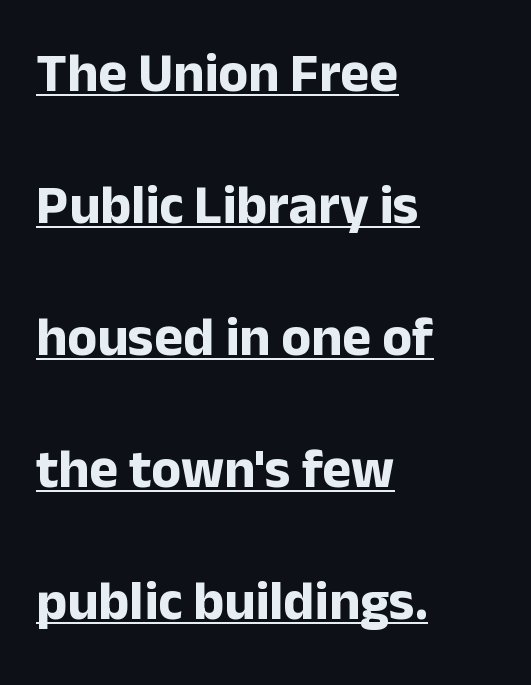
Q: Is the text bold? A: Yes.
Q: Is the text italic (slanted)? A: No, it is upright.
Q: Is the typeface a serif or a sans-serif typeface? A: Sans-serif.
Q: Is the text underlined? A: Yes.
Q: How is the paragraph aligned? A: Left-aligned.
Q: Is the spacing between letters normal or unusually wide? A: Normal.
Q: Is the spacing between lines tight, normal or loose? A: Loose.
Q: Width (condensed, normal, or wide)? A: Normal.
Q: Stroke contrast? A: Low.
Q: x-height? A: Medium.
Q: Monospaced? A: No.
